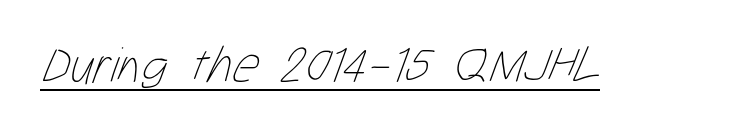
Q: Is the text bold? A: No.
Q: Is the text underlined? A: Yes.
Q: Is the spacing between letters normal or unusually wide? A: Normal.
Q: Width (condensed, normal, or wide)? A: Condensed.
Q: Stroke contrast? A: Low.
Q: x-height? A: Medium.
Q: Monospaced? A: No.
